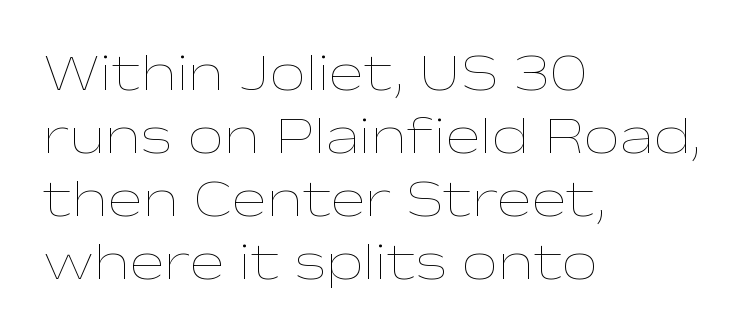
Q: Is the text bold? A: No.
Q: Is the text italic (slanted)? A: No, it is upright.
Q: Is the text underlined? A: No.
Q: How is the paragraph aligned? A: Left-aligned.
Q: Is the spacing between letters normal or unusually wide? A: Normal.
Q: Width (condensed, normal, or wide)? A: Wide.
Q: Stroke contrast? A: Low.
Q: x-height? A: Medium.
Q: Monospaced? A: No.
